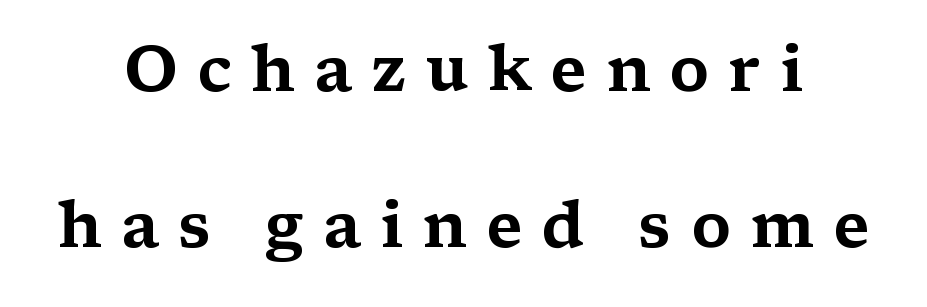
Q: Is the text italic (slanted)? A: No, it is upright.
Q: Is the typeface a serif or a sans-serif typeface? A: Serif.
Q: Is the text underlined? A: No.
Q: Is the spacing between letters normal or unusually wide? A: Unusually wide.
Q: Is the spacing between lines tight, normal or loose? A: Loose.
Q: Width (condensed, normal, or wide)? A: Wide.
Q: Stroke contrast? A: Medium.
Q: x-height? A: Medium.
Q: Monospaced? A: No.
